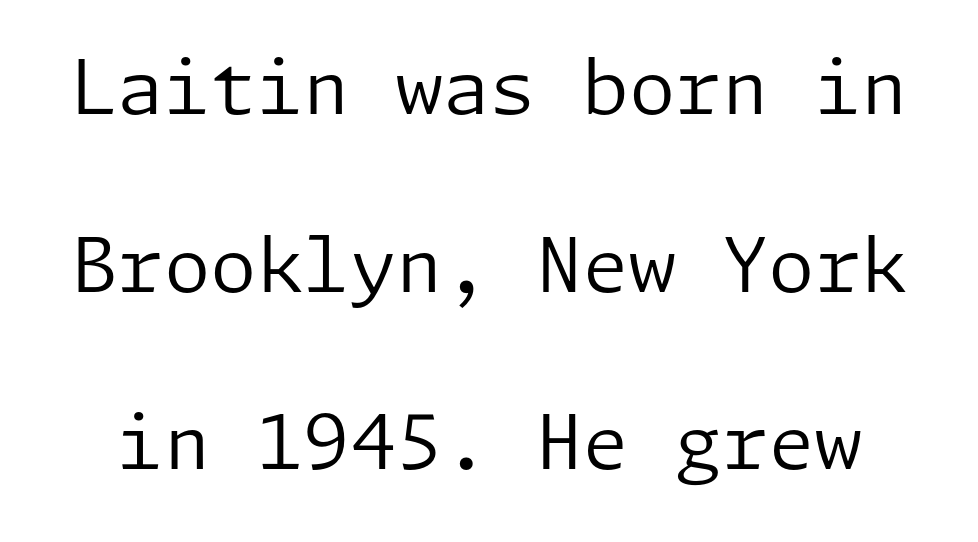
The image shows 75 px regular-weight sans-serif type, upright; set loose line spacing (2.37x), normal letter spacing, not underlined; low stroke contrast and a medium x-height.
